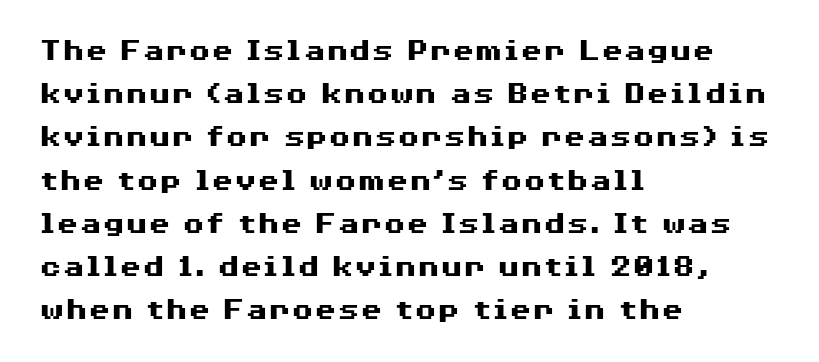
{"serif": "no", "italic": "no", "bold": "yes", "weight": "heavy", "width": "wide", "stroke_contrast": "medium", "x_height": "medium", "monospaced": "no", "underline": "no", "align": "left", "line_spacing": "normal", "line_spacing_ratio": 1.31, "letter_spacing": "normal", "letter_spacing_em": 0.0, "glyph_px": 33}
